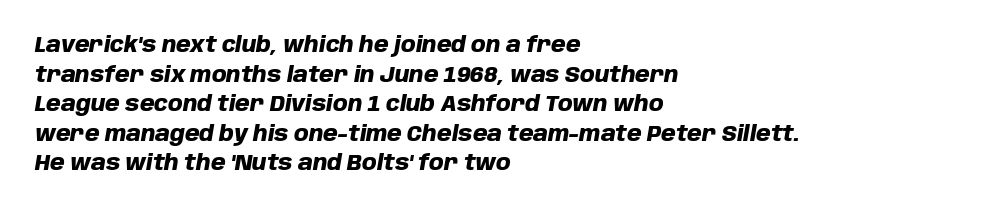
The image shows 21 px bold type, italic (leaning right); set left-aligned, normal line spacing (1.41x), normal letter spacing, not underlined.
